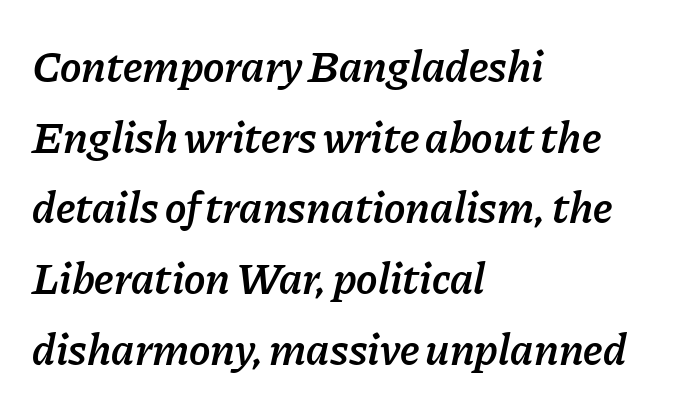
The image shows 45 px semibold type, italic (leaning right); set left-aligned, normal line spacing (1.57x), normal letter spacing, not underlined; low stroke contrast and a medium x-height.
